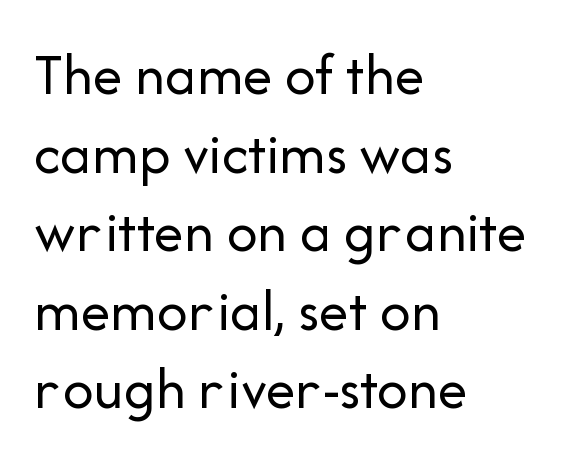
One glance says typical: line gaps are just what's usual. Horizontally, the lines are justified to the leading edge only. If you drew a line through each stem, it would be perfectly vertical. Do the characters align in a grid? No, the font is proportional.
